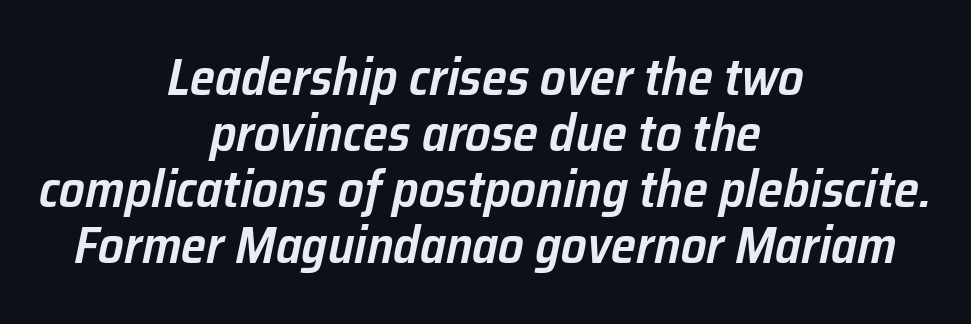
{"italic": "yes", "lean": "right", "slant_degrees": 12, "bold": "semi", "weight": "semibold", "width": "normal", "stroke_contrast": "low", "x_height": "medium", "monospaced": "no", "underline": "no", "align": "center", "line_spacing": "tight", "line_spacing_ratio": 1.1, "letter_spacing": "normal", "letter_spacing_em": 0.0, "glyph_px": 51}
